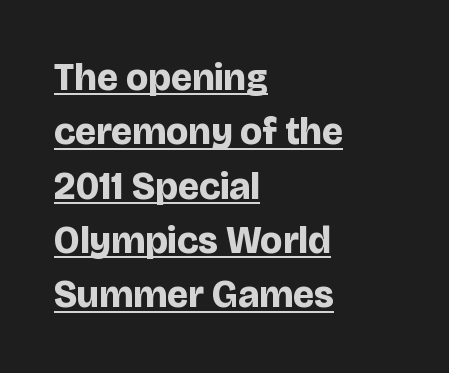
The image shows 38 px bold sans-serif type, upright; set left-aligned, normal line spacing (1.43x), normal letter spacing, underlined; low stroke contrast and a large x-height.
